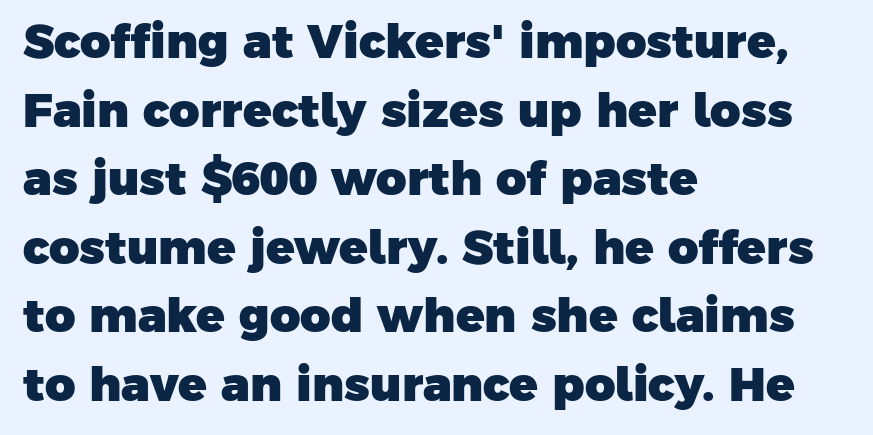
Q: Is the text bold? A: Yes.
Q: Is the typeface a serif or a sans-serif typeface? A: Sans-serif.
Q: Is the text underlined? A: No.
Q: How is the paragraph aligned? A: Left-aligned.
Q: Is the spacing between letters normal or unusually wide? A: Normal.
Q: Is the spacing between lines tight, normal or loose? A: Normal.
Q: Width (condensed, normal, or wide)? A: Normal.
Q: Stroke contrast? A: Low.
Q: x-height? A: Medium.
Q: Monospaced? A: No.
